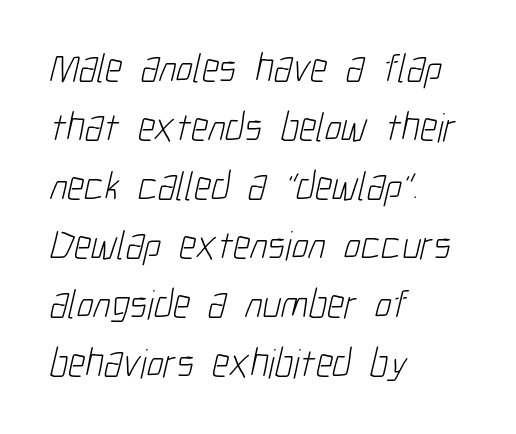
Q: Is the text bold? A: No.
Q: Is the typeface a serif or a sans-serif typeface? A: Sans-serif.
Q: Is the text underlined? A: No.
Q: How is the paragraph aligned? A: Left-aligned.
Q: Is the spacing between letters normal or unusually wide? A: Normal.
Q: Is the spacing between lines tight, normal or loose? A: Normal.
Q: Width (condensed, normal, or wide)? A: Condensed.
Q: Stroke contrast? A: Low.
Q: x-height? A: Medium.
Q: Monospaced? A: No.
